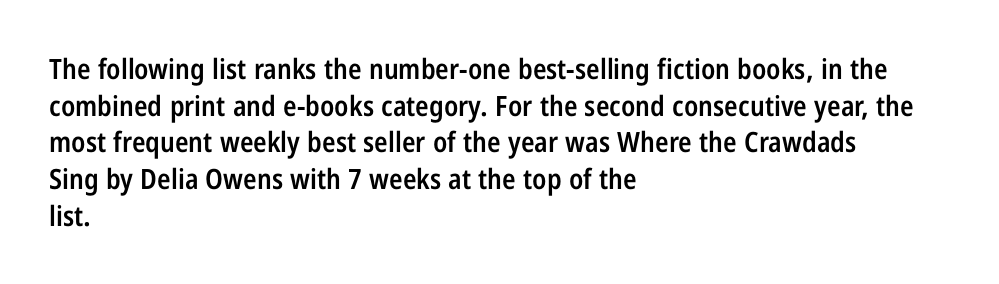
The image shows 28 px semibold, condensed sans-serif type, upright; set left-aligned, normal line spacing (1.31x), normal letter spacing, not underlined; low stroke contrast and a medium x-height.
